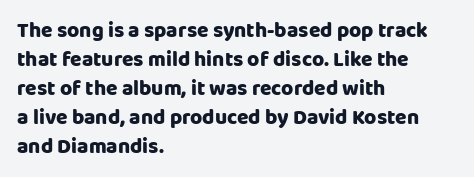
Does the leading feel generous? No, just average. Nobody touched the tracking dial on this one. This is the regular roman posture of the typeface. Visually the block forms a straight wall on the left and a jagged coastline on the right.
